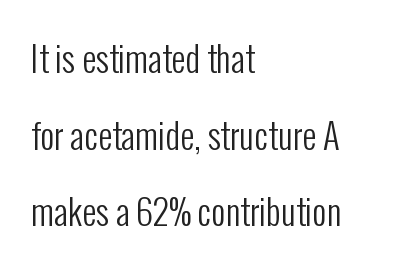
One glance says open: line gaps are wider than usual. The passage shown is typeset with a sans-serif family. Looks like regular typesetting: each glyph gets only the width it needs. Type without underlining. Stroke thickness stays within the range of a standard reading face or lighter.
